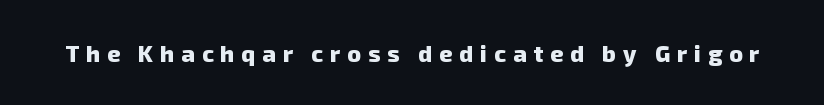
{"bold": "yes", "underline": "no", "letter_spacing": "wide", "letter_spacing_em": 0.3, "glyph_px": 23}
